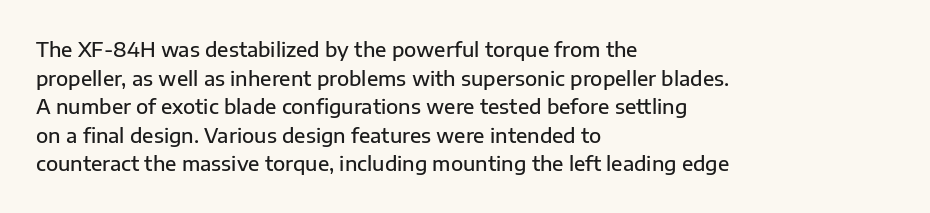
{"italic": "no", "bold": "semi", "underline": "no", "align": "left", "line_spacing": "normal", "line_spacing_ratio": 1.43, "letter_spacing": "normal", "letter_spacing_em": 0.0, "glyph_px": 20}
